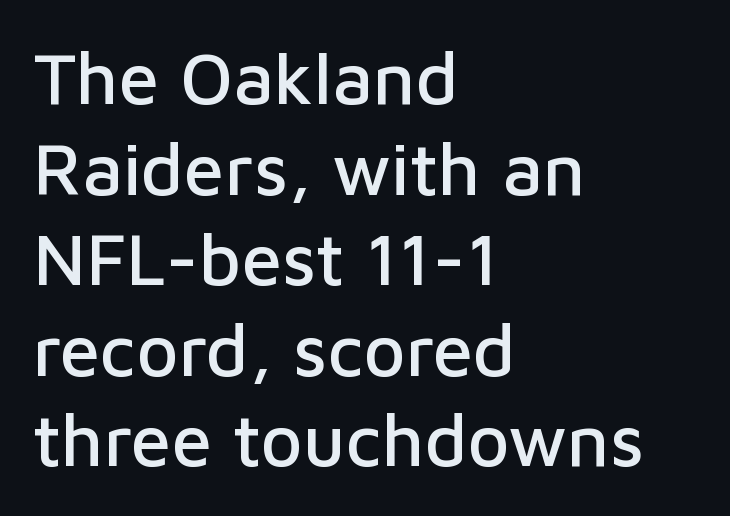
Default kerning and tracking; the words read as compact shapes. In terms of letterform style, serifs are entirely absent. Underlining? Definitely not there. Posture: upright roman.
